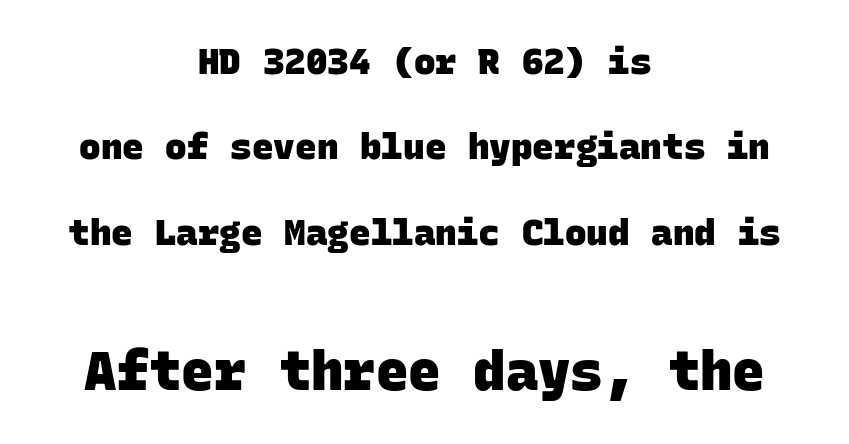
{"serif": "no", "bold": "yes", "weight": "heavy", "width": "normal", "stroke_contrast": "low", "x_height": "large", "monospaced": "yes", "underline": "no", "align": "center", "line_spacing": "loose", "line_spacing_ratio": 2.37, "letter_spacing": "normal", "letter_spacing_em": 0.0, "larger_block": "second", "size_ratio": 1.5, "glyph_px": 54}
